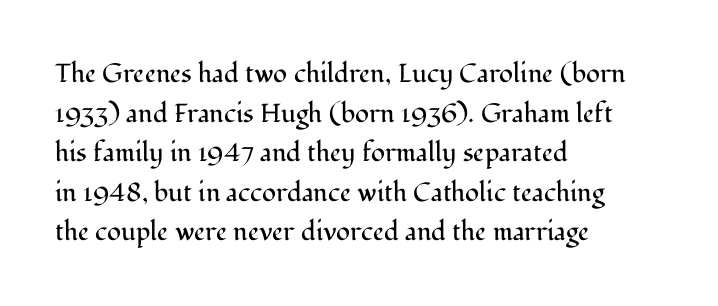
{"italic": "no", "bold": "no", "underline": "no", "align": "left", "line_spacing": "normal", "line_spacing_ratio": 1.52, "letter_spacing": "normal", "letter_spacing_em": 0.0, "glyph_px": 26}
